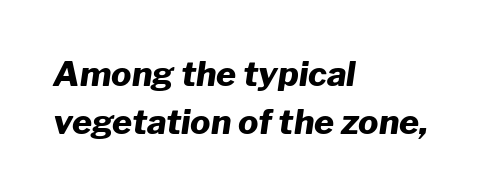
{"italic": "yes", "lean": "right", "slant_degrees": 8, "bold": "yes", "weight": "heavy", "width": "normal", "stroke_contrast": "low", "x_height": "medium", "monospaced": "no", "underline": "no", "align": "left", "line_spacing": "normal", "line_spacing_ratio": 1.4, "letter_spacing": "normal", "letter_spacing_em": 0.0, "glyph_px": 34}
